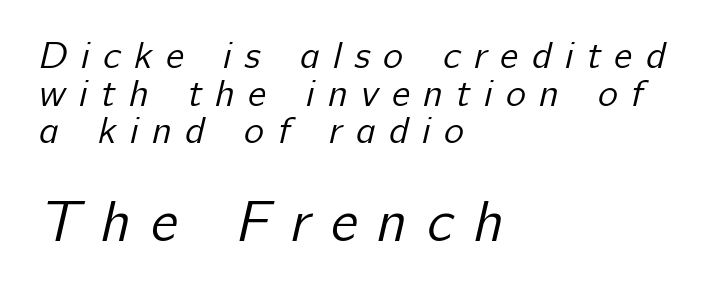
Q: Is the text bold? A: No.
Q: Is the typeface a serif or a sans-serif typeface? A: Sans-serif.
Q: Is the text underlined? A: No.
Q: How is the paragraph aligned? A: Left-aligned.
Q: Is the spacing between letters normal or unusually wide? A: Unusually wide.
Q: Is the spacing between lines tight, normal or loose? A: Tight.
Q: Which block of text is set in a larger size, the first (top) or the second (bottom)? A: The second (bottom) one.
Q: Width (condensed, normal, or wide)? A: Normal.
Q: Stroke contrast? A: Low.
Q: x-height? A: Medium.
Q: Monospaced? A: No.
